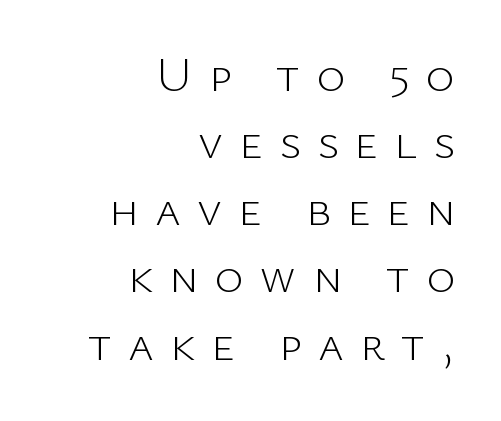
Q: Is the text bold? A: No.
Q: Is the text italic (slanted)? A: No, it is upright.
Q: Is the typeface a serif or a sans-serif typeface? A: Sans-serif.
Q: Is the text underlined? A: No.
Q: How is the paragraph aligned? A: Right-aligned.
Q: Is the spacing between letters normal or unusually wide? A: Unusually wide.
Q: Is the spacing between lines tight, normal or loose? A: Normal.
Q: Width (condensed, normal, or wide)? A: Normal.
Q: Stroke contrast? A: Low.
Q: x-height? A: Medium.
Q: Monospaced? A: No.
